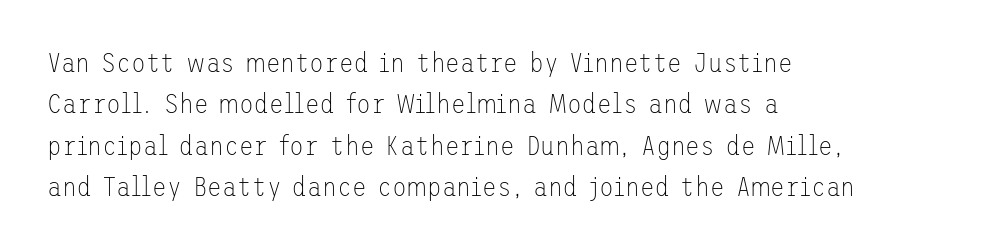
The image shows 27 px text type, upright; set left-aligned, normal line spacing (1.53x), normal letter spacing, not underlined.
